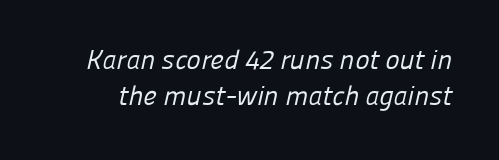
{"bold": "no", "underline": "no", "line_spacing": "normal", "line_spacing_ratio": 1.33, "letter_spacing": "normal", "letter_spacing_em": 0.0, "glyph_px": 27}
